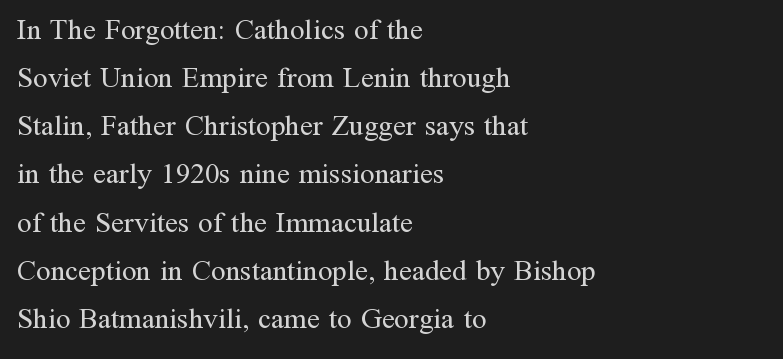
Q: Is the text bold? A: No.
Q: Is the text italic (slanted)? A: No, it is upright.
Q: Is the typeface a serif or a sans-serif typeface? A: Serif.
Q: Is the text underlined? A: No.
Q: How is the paragraph aligned? A: Left-aligned.
Q: Is the spacing between letters normal or unusually wide? A: Normal.
Q: Is the spacing between lines tight, normal or loose? A: Normal.
Q: Width (condensed, normal, or wide)? A: Normal.
Q: Stroke contrast? A: Medium.
Q: x-height? A: Medium.
Q: Monospaced? A: No.
